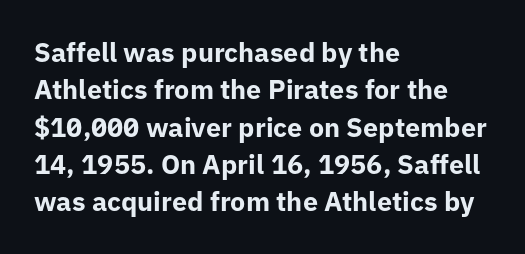
The image shows 27 px bold type, upright; set left-aligned, normal line spacing (1.38x), normal letter spacing, not underlined.
